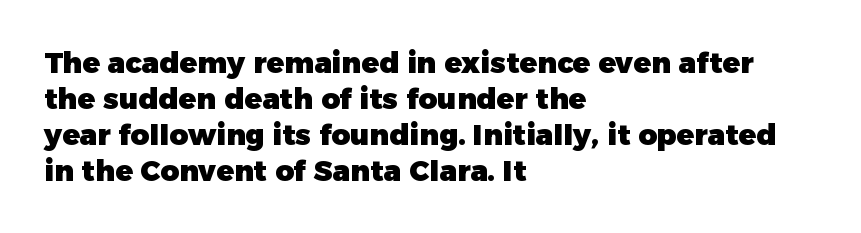
{"serif": "no", "italic": "no", "bold": "yes", "weight": "heavy", "width": "normal", "stroke_contrast": "low", "x_height": "medium", "monospaced": "no", "underline": "no", "align": "left", "line_spacing_ratio": 1.24, "letter_spacing": "normal", "letter_spacing_em": 0.0, "glyph_px": 29}
